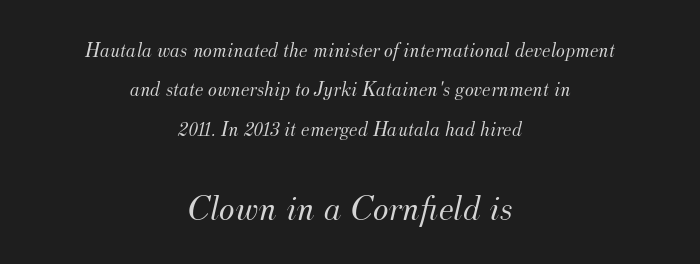
{"serif": "yes", "italic": "yes", "lean": "right", "slant_degrees": 12, "bold": "no", "weight": "light", "width": "normal", "stroke_contrast": "medium", "x_height": "small", "monospaced": "no", "underline": "no", "align": "center", "line_spacing_ratio": 1.87, "letter_spacing": "normal", "letter_spacing_em": 0.0, "larger_block": "second", "size_ratio": 1.76, "glyph_px": 37}
